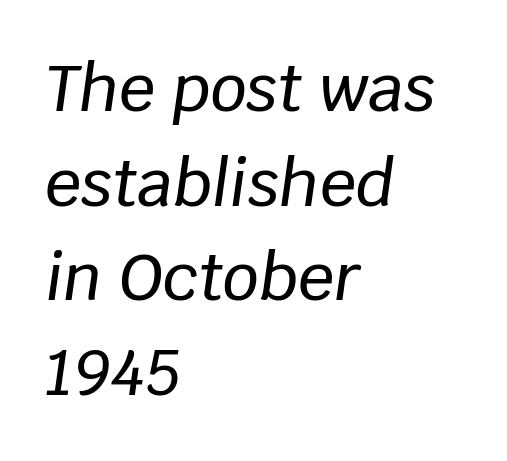
{"italic": "yes", "lean": "right", "slant_degrees": 8, "width": "normal", "stroke_contrast": "low", "x_height": "large", "monospaced": "no", "underline": "no", "align": "left", "line_spacing": "normal", "line_spacing_ratio": 1.48, "letter_spacing": "normal", "letter_spacing_em": 0.0, "glyph_px": 64}
